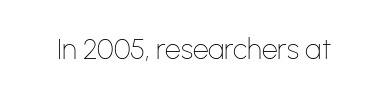
Type without underlining. No chunkiness to these letters — they're not bold. Posture: straight, roman, zero tilt. Compared with typical body copy, the letter spacing here is the same.
